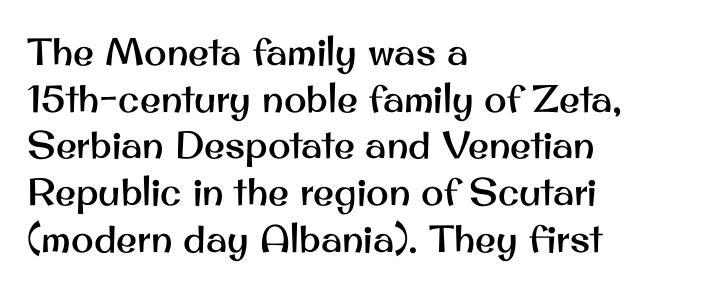
Q: Is the text italic (slanted)? A: No, it is upright.
Q: Is the typeface a serif or a sans-serif typeface? A: Sans-serif.
Q: Is the text underlined? A: No.
Q: How is the paragraph aligned? A: Left-aligned.
Q: Is the spacing between letters normal or unusually wide? A: Normal.
Q: Width (condensed, normal, or wide)? A: Normal.
Q: Stroke contrast? A: Medium.
Q: x-height? A: Small.
Q: Monospaced? A: No.
